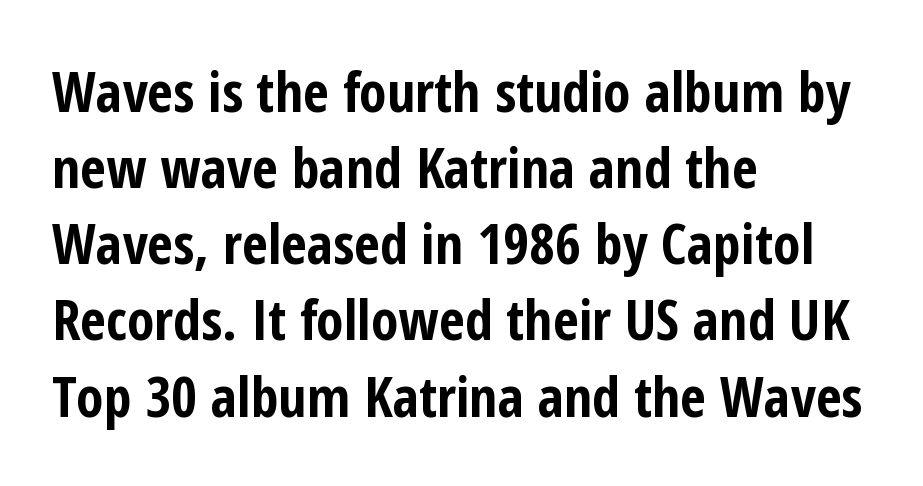
{"serif": "no", "italic": "no", "bold": "yes", "weight": "bold", "width": "condensed", "stroke_contrast": "low", "x_height": "medium", "monospaced": "no", "underline": "no", "align": "left", "line_spacing": "normal", "line_spacing_ratio": 1.36, "letter_spacing": "normal", "letter_spacing_em": 0.0, "glyph_px": 56}
